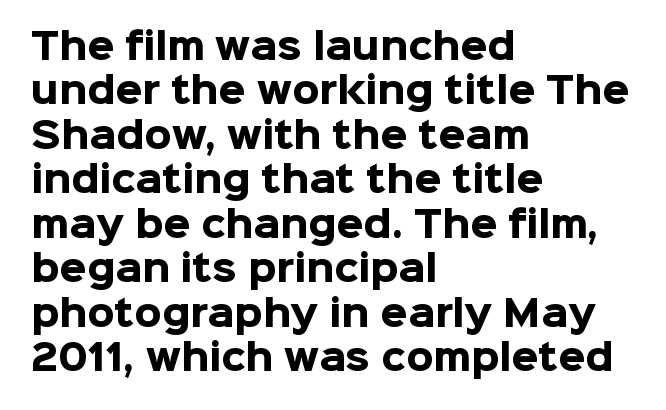
You could call the tracking neutral — neither tight nor loose. The specimen reads as upright at a glance. Does the weight exceed regular? Yes, all the way to bold. Quick note: interline space is typical. Spacing verdict: proportional, widths tailored to each character. A bare baseline throughout the passage.
